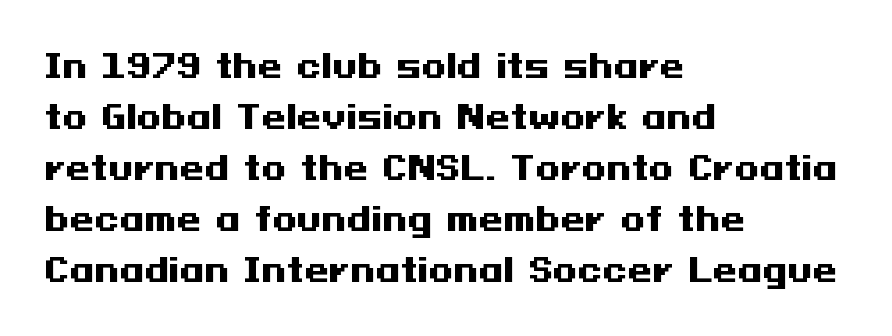
The image shows 32 px heavy, wide sans-serif type, upright; set left-aligned, normal line spacing (1.59x), normal letter spacing, not underlined; medium stroke contrast and a medium x-height.
